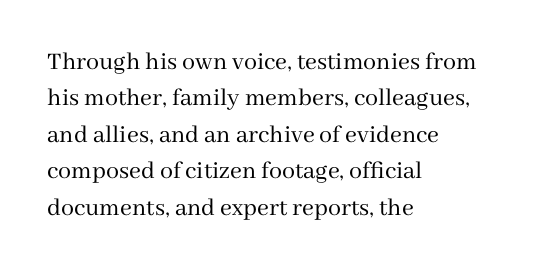
Q: Is the text bold? A: No.
Q: Is the text italic (slanted)? A: No, it is upright.
Q: Is the text underlined? A: No.
Q: How is the paragraph aligned? A: Left-aligned.
Q: Is the spacing between letters normal or unusually wide? A: Normal.
Q: Is the spacing between lines tight, normal or loose? A: Normal.
